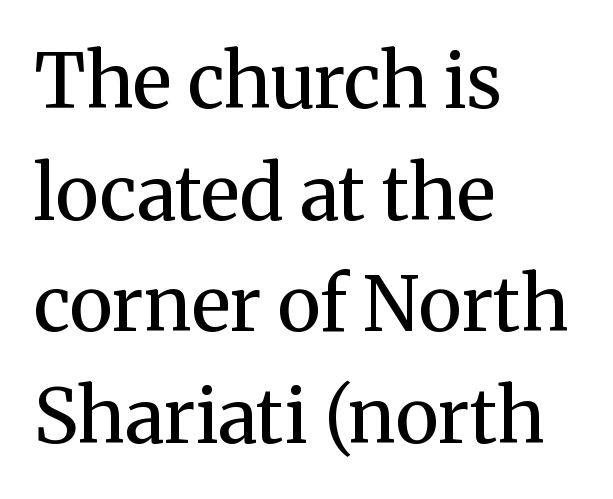
You can tell from the footed stems that serif type was used. Letters rest on an invisible, unmarked baseline. Every stem runs plumb, perpendicular to the baseline. On a weight scale, this lands at 450 or below. You could not count columns in this text — the font is proportionally spaced. This sample keeps an unexceptional amount of space between lines.
